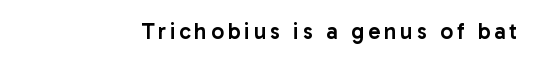
{"italic": "no", "bold": "semi", "underline": "no", "glyph_px": 23}
